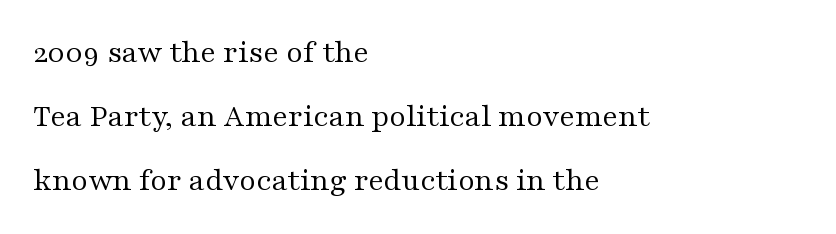
A quiet, ordinary-to-light weight characterises the typeface. If you drew a line through each stem, it would be perfectly vertical. Line starts are locked; line ends wander. Characters follow at the spacing the type designer built in. Note the varied advance widths — an 'i' is clearly narrower than an 'm'. Stroke terminals: seriffed.
